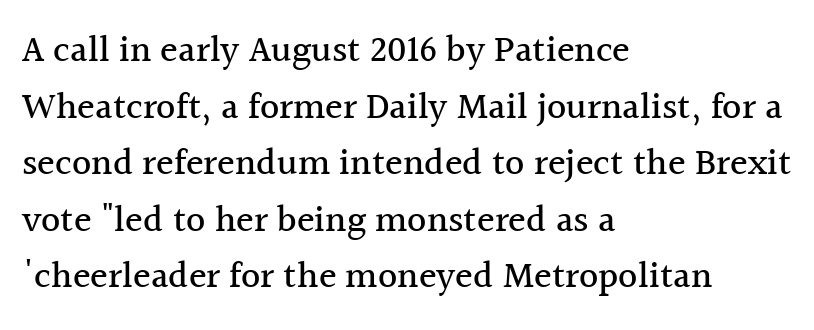
Q: Is the text italic (slanted)? A: No, it is upright.
Q: Is the typeface a serif or a sans-serif typeface? A: Serif.
Q: Is the text underlined? A: No.
Q: How is the paragraph aligned? A: Left-aligned.
Q: Is the spacing between letters normal or unusually wide? A: Normal.
Q: Is the spacing between lines tight, normal or loose? A: Normal.
Q: Width (condensed, normal, or wide)? A: Normal.
Q: x-height? A: Medium.
Q: Monospaced? A: No.
